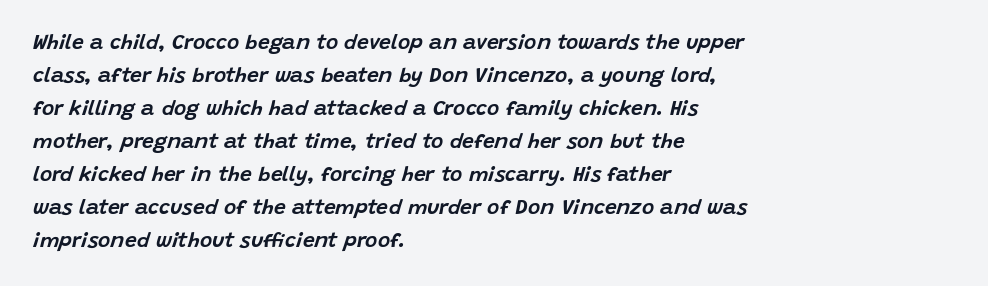
{"italic": "yes", "lean": "right", "slant_degrees": 15, "underline": "no", "align": "left", "line_spacing": "normal", "line_spacing_ratio": 1.57, "letter_spacing": "normal", "letter_spacing_em": 0.0, "glyph_px": 21}
